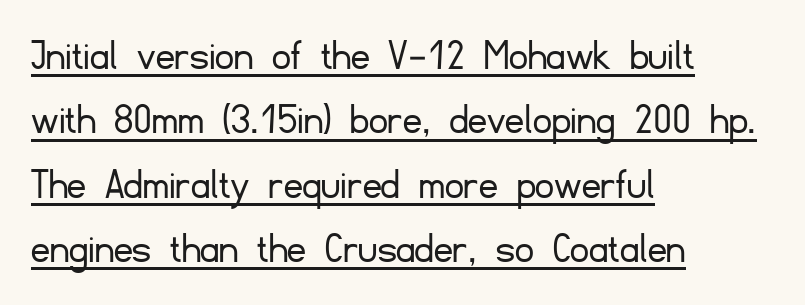
The image shows 46 px light sans-serif type, upright; set left-aligned, normal line spacing (1.4x), normal letter spacing, underlined; low stroke contrast and a small x-height.
